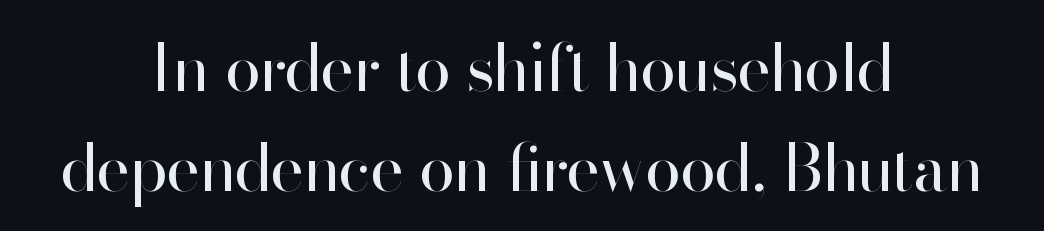
Horizontal alignment here is central, giving a formal, balanced look. Students, note that the glyphs here touch the page at normal intervals. This block has exactly the height ordinary leading produces. A light-to-regular cut is what we see here. A roman cut, with each character standing at attention.
